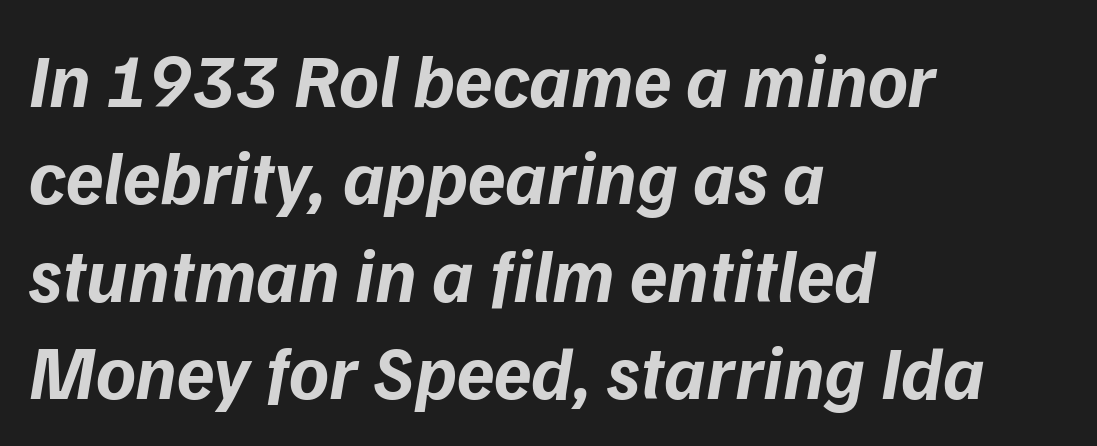
Q: Is the text bold? A: Yes.
Q: Is the typeface a serif or a sans-serif typeface? A: Sans-serif.
Q: Is the text underlined? A: No.
Q: How is the paragraph aligned? A: Left-aligned.
Q: Is the spacing between letters normal or unusually wide? A: Normal.
Q: Is the spacing between lines tight, normal or loose? A: Normal.
Q: Width (condensed, normal, or wide)? A: Normal.
Q: Stroke contrast? A: Low.
Q: x-height? A: Medium.
Q: Monospaced? A: No.
